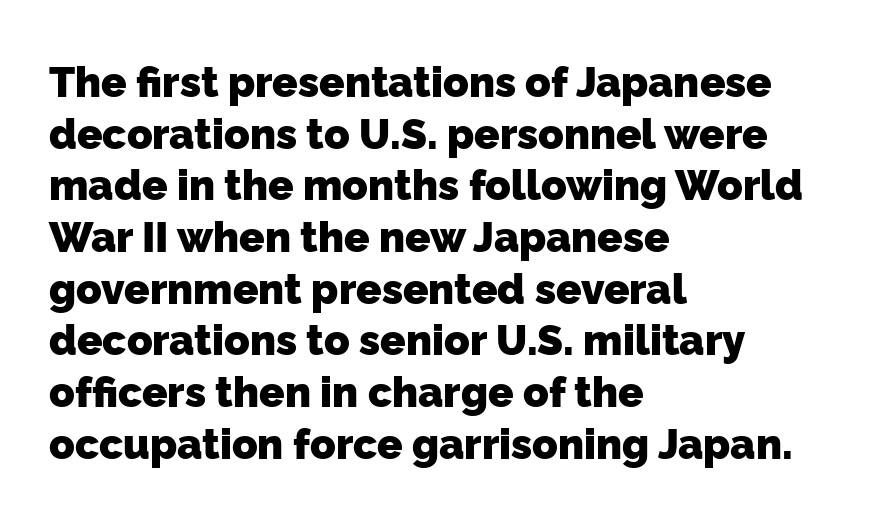
{"serif": "no", "bold": "yes", "weight": "heavy", "width": "normal", "stroke_contrast": "low", "x_height": "medium", "monospaced": "no", "underline": "no", "align": "left", "line_spacing_ratio": 1.23, "letter_spacing": "normal", "letter_spacing_em": 0.0, "glyph_px": 42}
